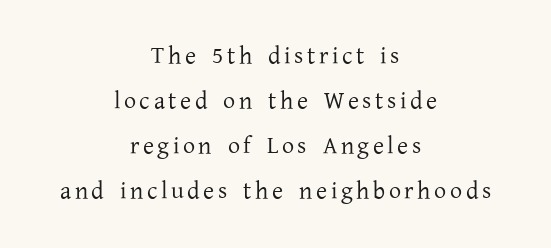
Glance below the letters and you will spot only blank space. Nothing heavy about these letters — not bold at all. If you folded the block vertically in half, each line would mirror itself in length. Designer's note — italics off, roman on.
